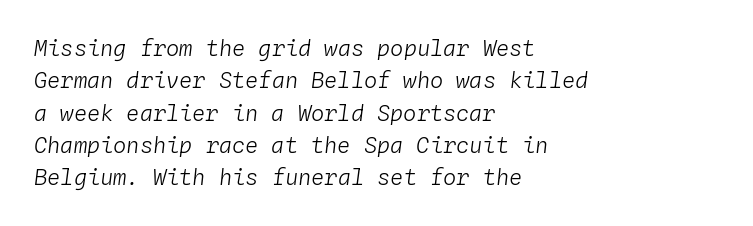
Italic: yes, the glyphs are oblique. One glance says typical: line gaps are just what's usual. A clean baseline with only descenders dipping below it. Glyph-to-glyph distance matches everyday printed text. Alignment: flush left. No letter is thick-stroked: the sample isn't bold.
